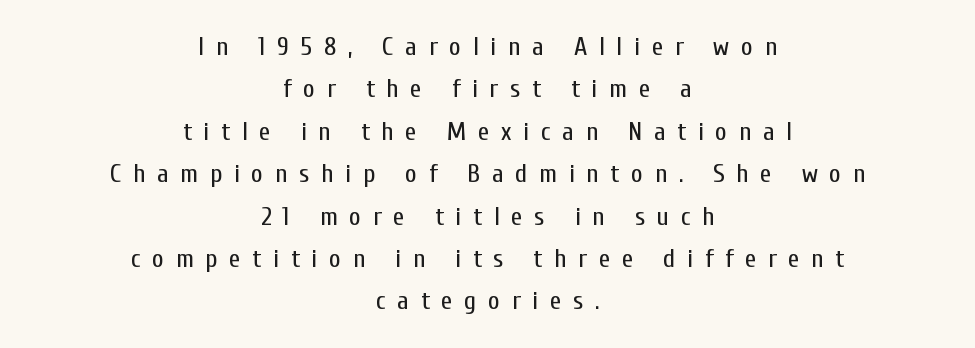
Short and long lines alike share a common midpoint. These lines sit exactly where default settings would place them. Tracking value appears strongly positive — letters spread wide. Ink coverage per letter is moderate at most.
